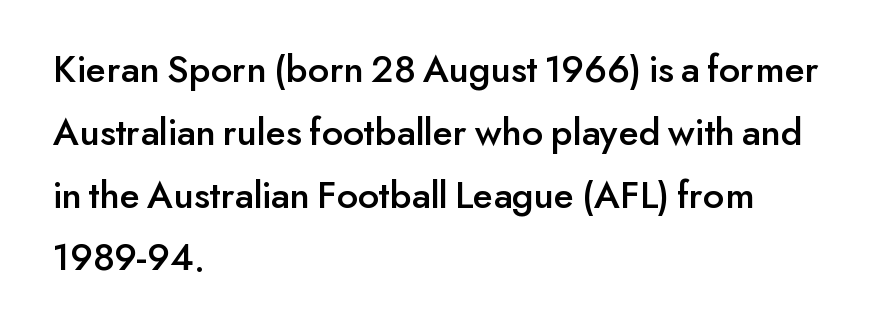
The rag falls on the right side of this text block. Lines of text with bare space underneath. This rendering leaves character spacing at its baseline value. You could not count columns in this text — the font is proportionally spaced. The leading is moderate, giving the passage an even texture.
